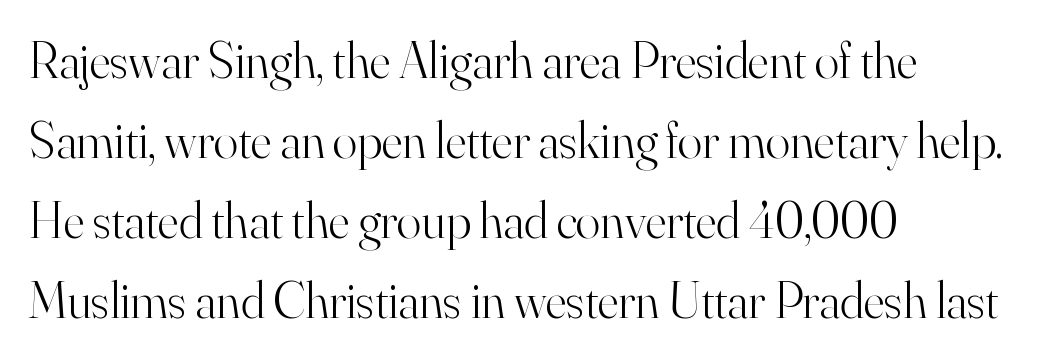
The image shows 51 px light serif type, upright; set left-aligned, normal line spacing (1.57x), normal letter spacing, not underlined; high stroke contrast and a small x-height.
